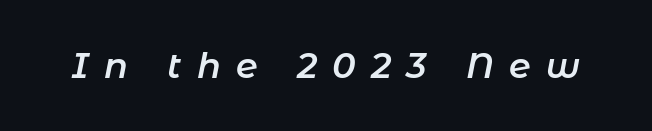
The image shows 35 px semibold type, italic (leaning right); set unusually wide letter spacing (+0.43 em), not underlined; low stroke contrast and a medium x-height.
